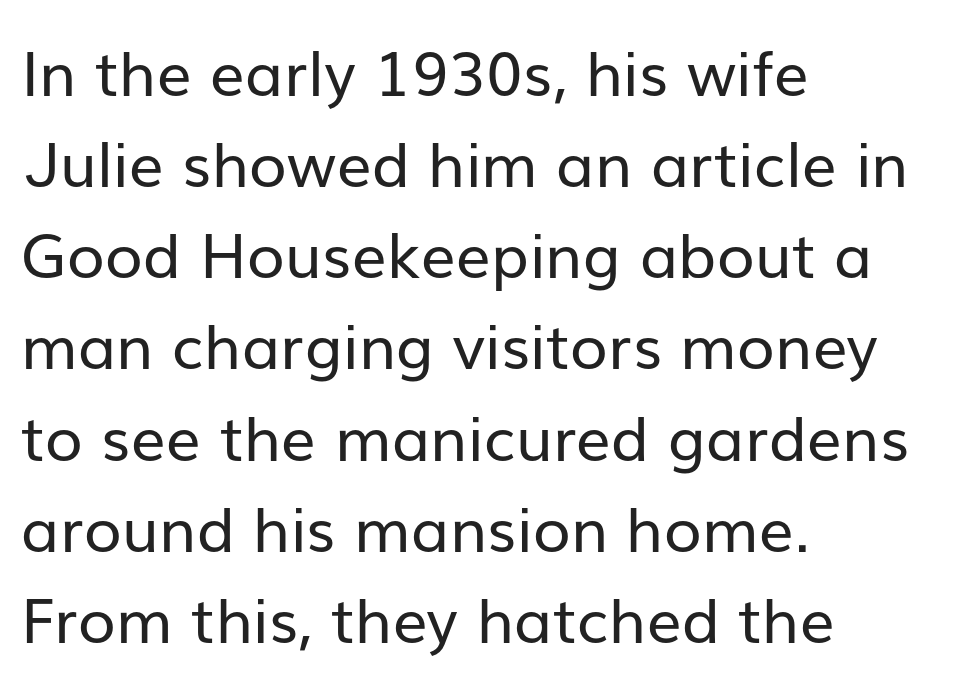
Lines of text with bare space underneath. The lettering holds an erect, upright posture throughout. The type family on display is of the sans-serif kind. These lines are set flush left with a ragged right edge. The strokes carry an ordinary text weight at most.
